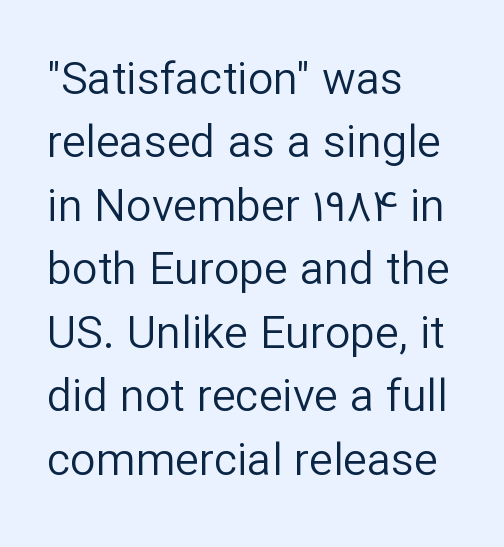
The image shows 45 px regular-weight sans-serif type, upright; set left-aligned, normal line spacing (1.41x), normal letter spacing, not underlined; low stroke contrast and a medium x-height.
